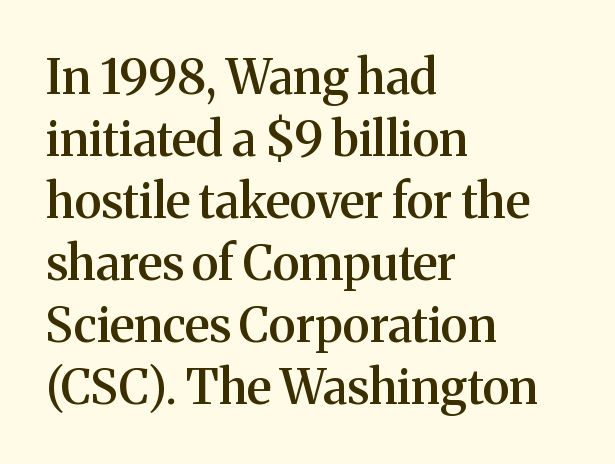
Q: Is the text bold? A: Semi-bold.
Q: Is the text italic (slanted)? A: No, it is upright.
Q: Is the typeface a serif or a sans-serif typeface? A: Serif.
Q: Is the text underlined? A: No.
Q: How is the paragraph aligned? A: Left-aligned.
Q: Is the spacing between letters normal or unusually wide? A: Normal.
Q: Is the spacing between lines tight, normal or loose? A: Normal.
Q: Width (condensed, normal, or wide)? A: Normal.
Q: Stroke contrast? A: Medium.
Q: x-height? A: Medium.
Q: Monospaced? A: No.
